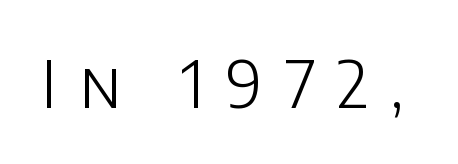
Q: Is the text bold? A: No.
Q: Is the text italic (slanted)? A: No, it is upright.
Q: Is the typeface a serif or a sans-serif typeface? A: Sans-serif.
Q: Is the text underlined? A: No.
Q: Is the spacing between letters normal or unusually wide? A: Unusually wide.
Q: Width (condensed, normal, or wide)? A: Normal.
Q: Stroke contrast? A: Low.
Q: x-height? A: Large.
Q: Monospaced? A: No.
